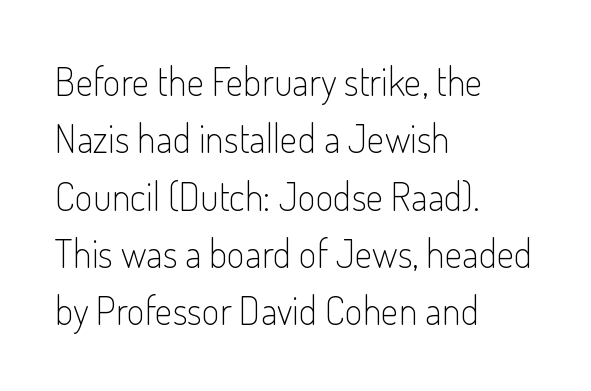
Q: Is the text bold? A: No.
Q: Is the text italic (slanted)? A: No, it is upright.
Q: Is the typeface a serif or a sans-serif typeface? A: Sans-serif.
Q: Is the text underlined? A: No.
Q: How is the paragraph aligned? A: Left-aligned.
Q: Is the spacing between letters normal or unusually wide? A: Normal.
Q: Is the spacing between lines tight, normal or loose? A: Normal.
Q: Width (condensed, normal, or wide)? A: Condensed.
Q: Stroke contrast? A: Low.
Q: x-height? A: Small.
Q: Monospaced? A: No.
